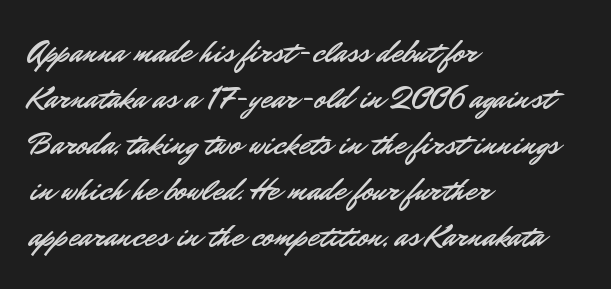
Q: Is the text italic (slanted)? A: Yes.
Q: Is the typeface a serif or a sans-serif typeface? A: Sans-serif.
Q: Is the text underlined? A: No.
Q: How is the paragraph aligned? A: Left-aligned.
Q: Is the spacing between letters normal or unusually wide? A: Normal.
Q: Is the spacing between lines tight, normal or loose? A: Normal.
Q: Width (condensed, normal, or wide)? A: Normal.
Q: Stroke contrast? A: Low.
Q: x-height? A: Small.
Q: Monospaced? A: No.
